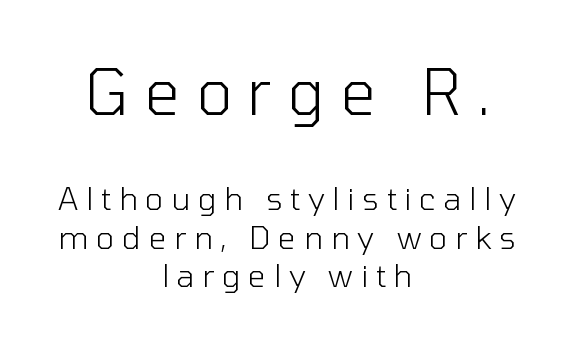
Ascenders rise straight up at ninety degrees. Type style note: lacks serifs. The weight tops out at a normal text grade. Short note: letters widely spaced.
